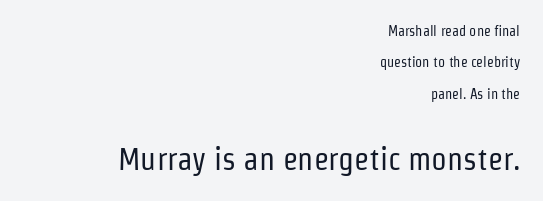
{"serif": "no", "italic": "no", "bold": "no", "weight": "regular", "width": "condensed", "stroke_contrast": "low", "x_height": "medium", "monospaced": "no", "underline": "no", "align": "right", "line_spacing": "loose", "line_spacing_ratio": 2.25, "letter_spacing": "normal", "letter_spacing_em": 0.0, "larger_block": "second", "size_ratio": 2.21, "glyph_px": 31}
